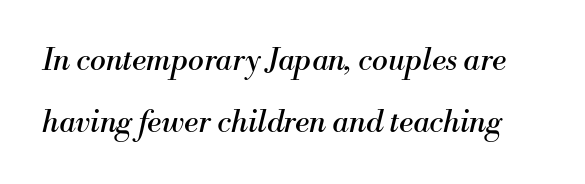
Unlike a clean sans, this face finishes its strokes with serifs. The lettering tilts uniformly, giving the passage an italic look. The space between consecutive lines is lavish. This sample uses plain, unmodified letter spacing. No chunkiness to these letters — they're not bold. Rule under the text: the space is simply empty.
